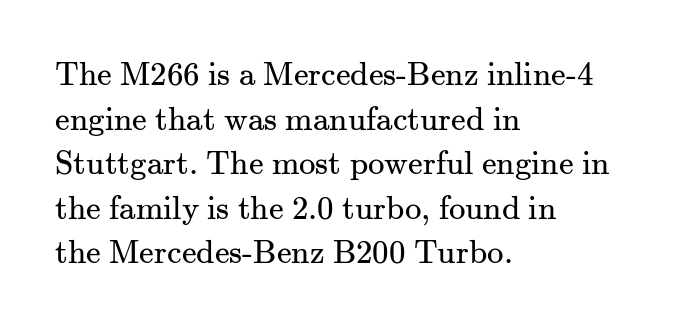
The image shows 33 px regular-weight serif type, upright; set left-aligned, normal line spacing (1.35x), normal letter spacing, not underlined; medium stroke contrast and a small x-height.
